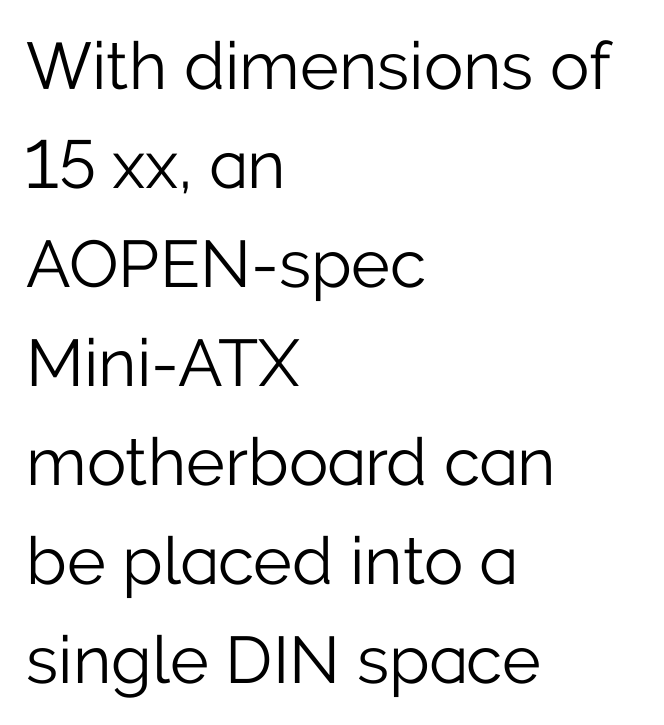
Q: Is the text bold? A: No.
Q: Is the text italic (slanted)? A: No, it is upright.
Q: Is the typeface a serif or a sans-serif typeface? A: Sans-serif.
Q: Is the text underlined? A: No.
Q: How is the paragraph aligned? A: Left-aligned.
Q: Is the spacing between letters normal or unusually wide? A: Normal.
Q: Is the spacing between lines tight, normal or loose? A: Normal.
Q: Width (condensed, normal, or wide)? A: Normal.
Q: Stroke contrast? A: Low.
Q: x-height? A: Medium.
Q: Monospaced? A: No.
